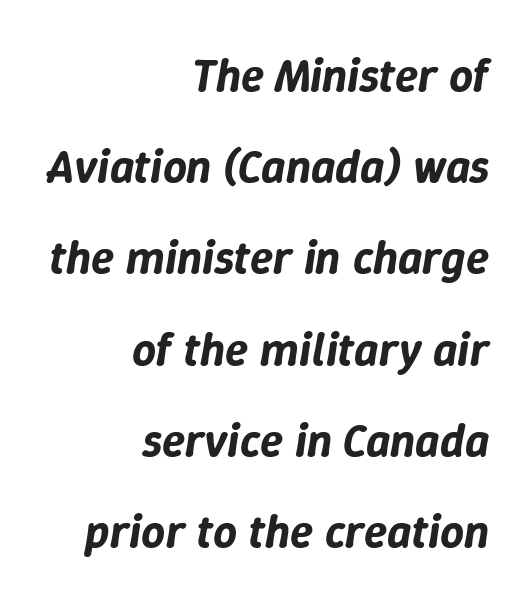
{"italic": "yes", "lean": "right", "slant_degrees": 9, "width": "normal", "stroke_contrast": "low", "x_height": "medium", "monospaced": "no", "underline": "no", "align": "right", "line_spacing": "loose", "line_spacing_ratio": 1.94, "letter_spacing": "normal", "letter_spacing_em": 0.0, "glyph_px": 47}
